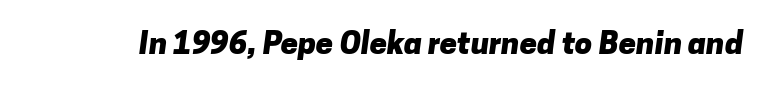
{"serif": "no", "bold": "yes", "weight": "heavy", "width": "normal", "stroke_contrast": "low", "x_height": "medium", "monospaced": "no", "underline": "no", "letter_spacing": "normal", "letter_spacing_em": 0.0, "glyph_px": 31}
